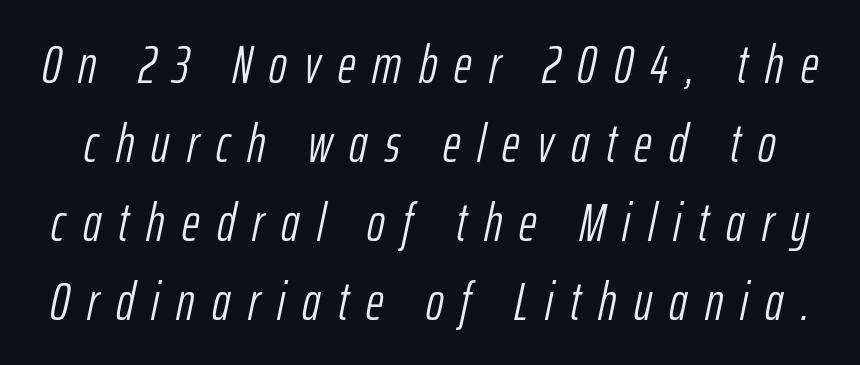
The image shows 54 px light, condensed type, italic (leaning right); set normal line spacing (1.46x), unusually wide letter spacing (+0.32 em), not underlined; low stroke contrast and a medium x-height.
